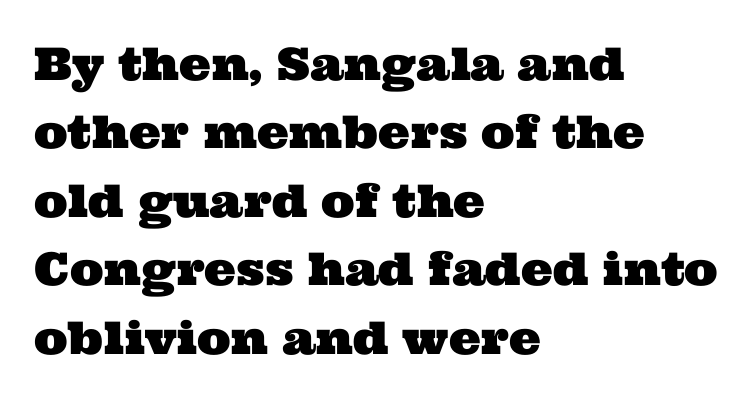
The image shows 45 px wide serif type; set left-aligned, normal line spacing (1.52x), normal letter spacing, not underlined; medium stroke contrast and a medium x-height.
